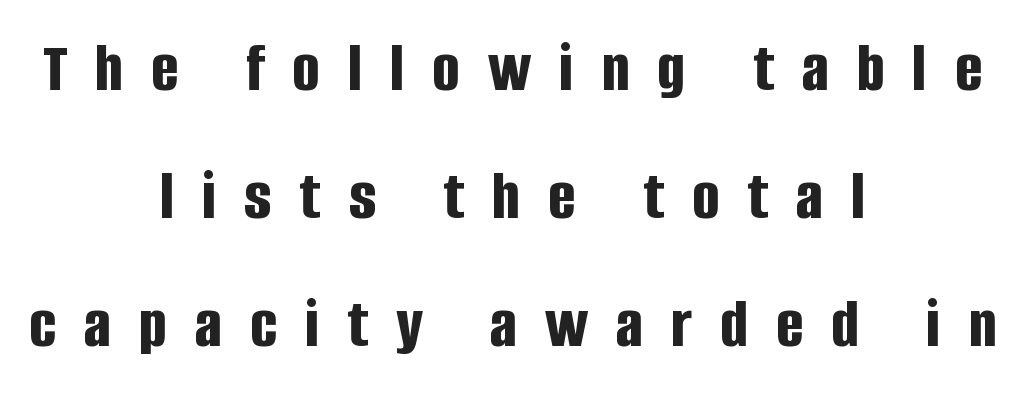
{"serif": "no", "italic": "no", "bold": "yes", "weight": "bold", "width": "condensed", "stroke_contrast": "low", "x_height": "large", "monospaced": "no", "underline": "no", "align": "center", "line_spacing_ratio": 1.78, "letter_spacing": "wide", "letter_spacing_em": 0.39, "glyph_px": 72}
